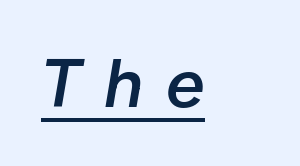
The image shows 69 px semibold type, italic (leaning right); set unusually wide letter spacing (+0.34 em), underlined; low stroke contrast and a medium x-height.
